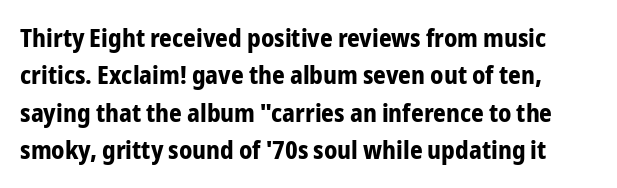
The type is set solid horizontally, with unmodified tracking. One glance says typical: line gaps are just what's usual. A typesetter would mark this as roman, not italic. Check under the words: just untouched page. Every letter is thick-stroked: bold, no question.
